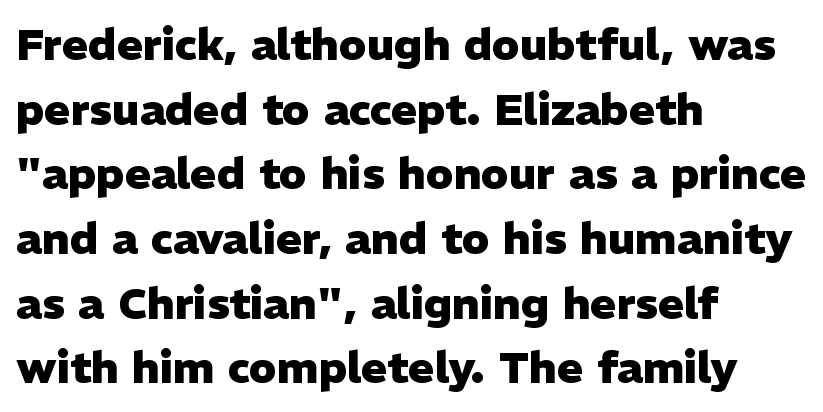
The glyphs have the mass of a bold cut. A normal amount of white space separates one row of letters from the next. These lines are rendered in a variable-pitch font. Short and long lines alike share a common starting point at left. The gap between lines stays unmarked.
